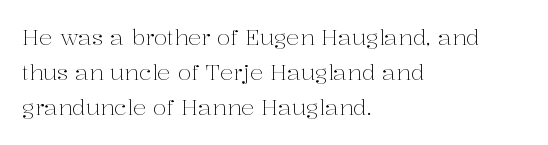
A quiet, ordinary-to-light weight characterises the typeface. Default kerning and tracking; the words read as compact shapes. These lines stack with their left ends in a neat column. The leading is moderate, giving the passage an even texture.
